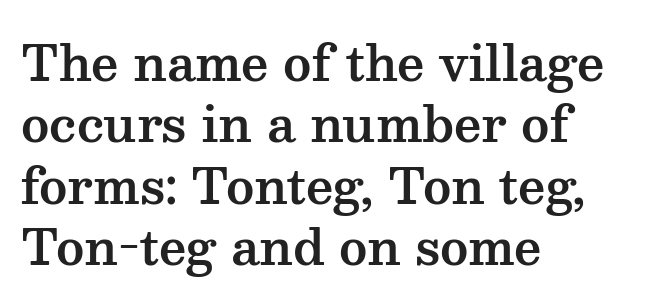
The image shows 48 px wide serif type, upright; set left-aligned, normal line spacing (1.28x), normal letter spacing, not underlined; medium stroke contrast and a medium x-height.
